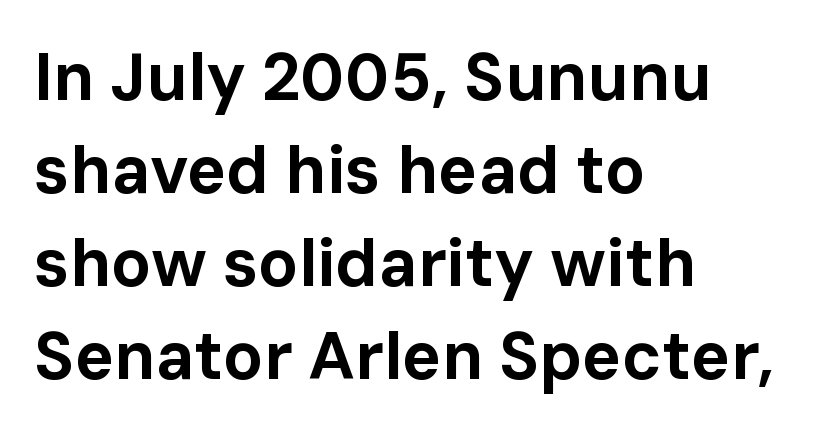
{"serif": "no", "italic": "no", "bold": "yes", "weight": "bold", "width": "normal", "stroke_contrast": "low", "x_height": "medium", "monospaced": "no", "underline": "no", "align": "left", "line_spacing": "normal", "line_spacing_ratio": 1.41, "letter_spacing": "normal", "letter_spacing_em": 0.0, "glyph_px": 66}
